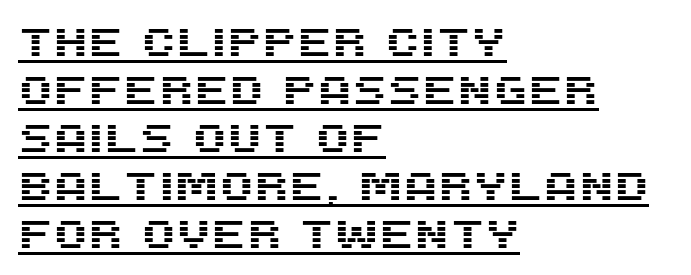
Q: Is the text italic (slanted)? A: No, it is upright.
Q: Is the typeface a serif or a sans-serif typeface? A: Sans-serif.
Q: Is the text underlined? A: Yes.
Q: How is the paragraph aligned? A: Left-aligned.
Q: Is the spacing between letters normal or unusually wide? A: Normal.
Q: Width (condensed, normal, or wide)? A: Normal.
Q: Stroke contrast? A: Medium.
Q: x-height? A: Large.
Q: Monospaced? A: No.
